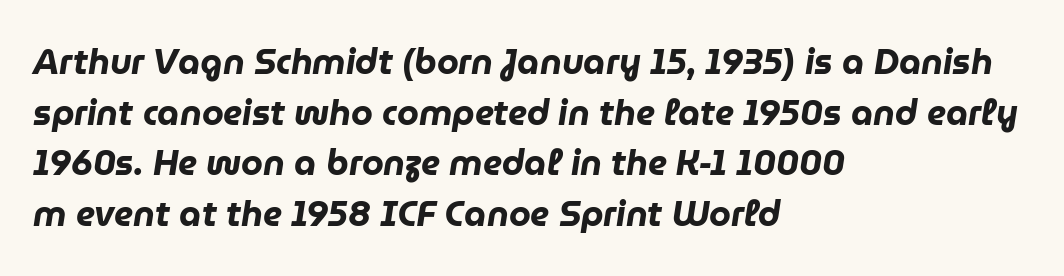
Q: Is the text bold? A: Yes.
Q: Is the text italic (slanted)? A: Yes, it leans right by about 9 degrees.
Q: Is the text underlined? A: No.
Q: How is the paragraph aligned? A: Left-aligned.
Q: Is the spacing between letters normal or unusually wide? A: Normal.
Q: Is the spacing between lines tight, normal or loose? A: Normal.
Q: Width (condensed, normal, or wide)? A: Normal.
Q: Stroke contrast? A: Low.
Q: x-height? A: Medium.
Q: Monospaced? A: No.
